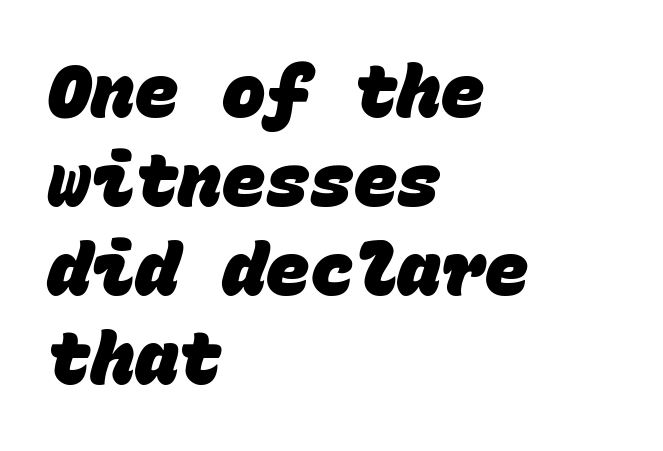
{"serif": "no", "bold": "yes", "weight": "heavy", "width": "normal", "stroke_contrast": "low", "x_height": "large", "monospaced": "yes", "underline": "no", "align": "left", "line_spacing_ratio": 1.22, "letter_spacing": "normal", "letter_spacing_em": 0.0, "glyph_px": 73}
